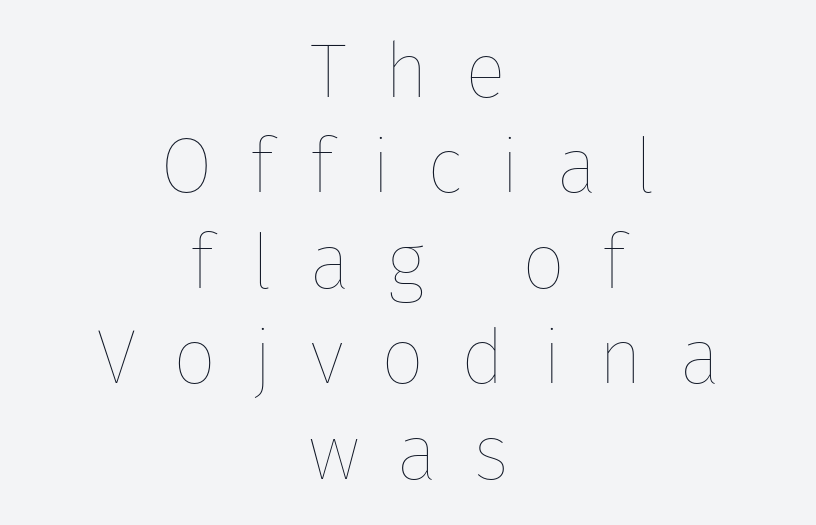
Q: Is the text bold? A: No.
Q: Is the text italic (slanted)? A: No, it is upright.
Q: Is the text underlined? A: No.
Q: How is the paragraph aligned? A: Centered.
Q: Is the spacing between letters normal or unusually wide? A: Unusually wide.
Q: Width (condensed, normal, or wide)? A: Normal.
Q: Stroke contrast? A: Low.
Q: x-height? A: Medium.
Q: Monospaced? A: No.
